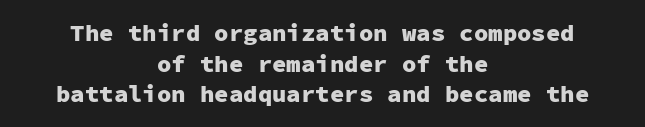
The image shows 24 px bold type, upright; set centered, normal line spacing (1.28x), normal letter spacing, not underlined.
